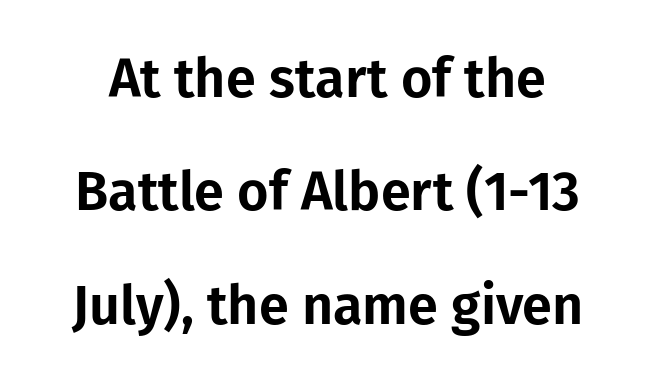
Q: Is the text italic (slanted)? A: No, it is upright.
Q: Is the typeface a serif or a sans-serif typeface? A: Sans-serif.
Q: Is the text underlined? A: No.
Q: Is the spacing between letters normal or unusually wide? A: Normal.
Q: Is the spacing between lines tight, normal or loose? A: Loose.
Q: Width (condensed, normal, or wide)? A: Normal.
Q: Stroke contrast? A: Low.
Q: x-height? A: Medium.
Q: Monospaced? A: No.
